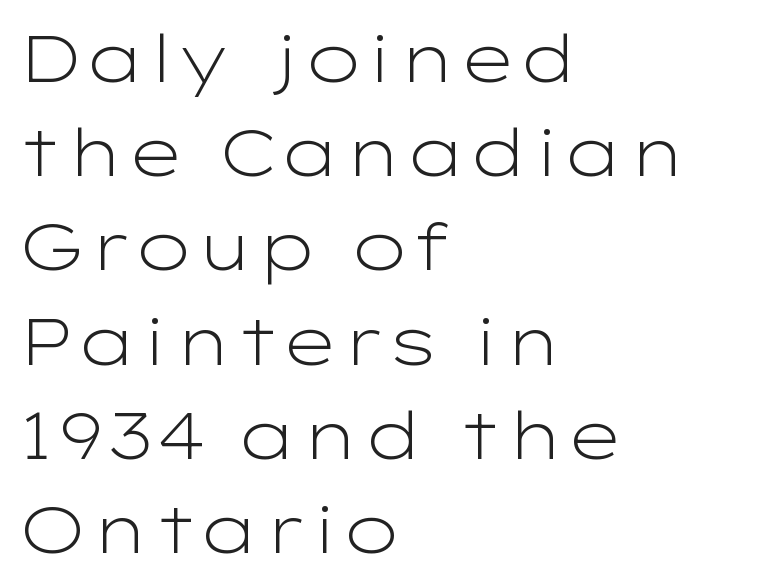
The typography opts for an upright posture over an oblique one. Is this a fixed-width face? No — the glyphs have proportional, varying widths. This rendering employs a face without finishing strokes, i.e., a sans-serif. One-word summary of the alignment: left. Look at the tracking — it's just the regular setting, nothing added.
